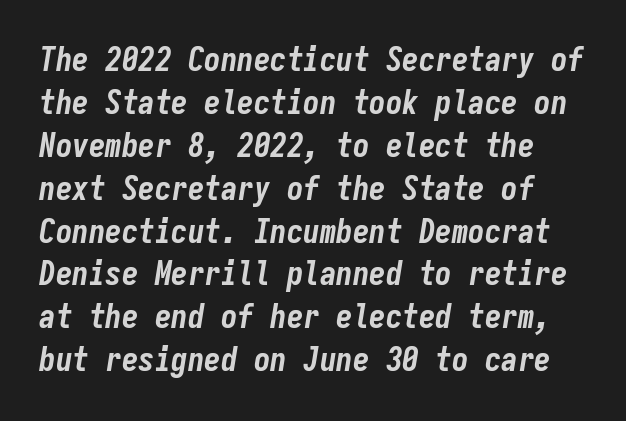
{"italic": "yes", "lean": "right", "slant_degrees": 9, "bold": "yes", "weight": "bold", "width": "condensed", "stroke_contrast": "low", "x_height": "medium", "monospaced": "yes", "underline": "no", "line_spacing": "normal", "line_spacing_ratio": 1.3, "letter_spacing": "normal", "letter_spacing_em": 0.0, "glyph_px": 33}
